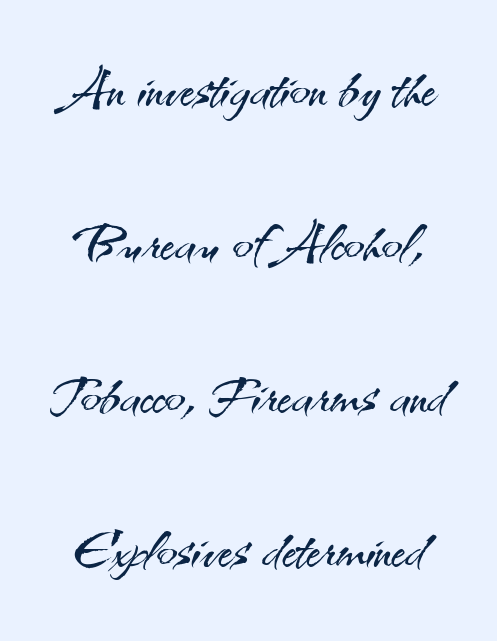
The image shows 76 px light sans-serif type; set loose line spacing (2.02x), normal letter spacing, not underlined; medium stroke contrast and a small x-height.
